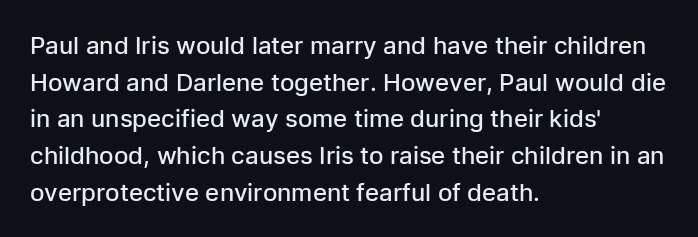
Q: Is the text bold? A: Semi-bold.
Q: Is the text italic (slanted)? A: No, it is upright.
Q: Is the text underlined? A: No.
Q: How is the paragraph aligned? A: Left-aligned.
Q: Is the spacing between letters normal or unusually wide? A: Normal.
Q: Is the spacing between lines tight, normal or loose? A: Normal.
